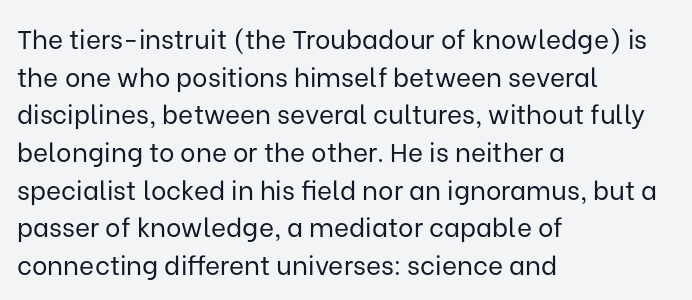
The image shows 26 px text type, upright; set left-aligned, normal line spacing (1.45x), normal letter spacing, not underlined.
